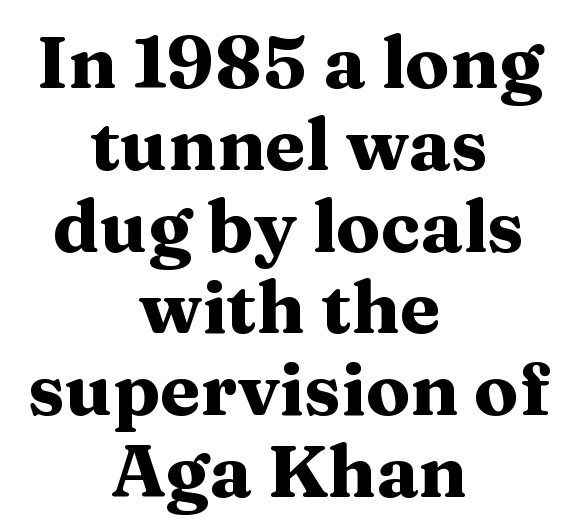
Q: Is the text bold? A: Yes.
Q: Is the text italic (slanted)? A: No, it is upright.
Q: Is the typeface a serif or a sans-serif typeface? A: Serif.
Q: Is the text underlined? A: No.
Q: How is the paragraph aligned? A: Centered.
Q: Is the spacing between letters normal or unusually wide? A: Normal.
Q: Is the spacing between lines tight, normal or loose? A: Tight.
Q: Width (condensed, normal, or wide)? A: Wide.
Q: Stroke contrast? A: Medium.
Q: x-height? A: Medium.
Q: Monospaced? A: No.
